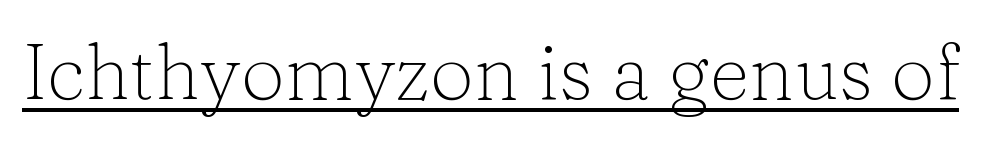
The image shows 78 px light serif type, upright; set normal letter spacing, underlined; low stroke contrast and a medium x-height.
